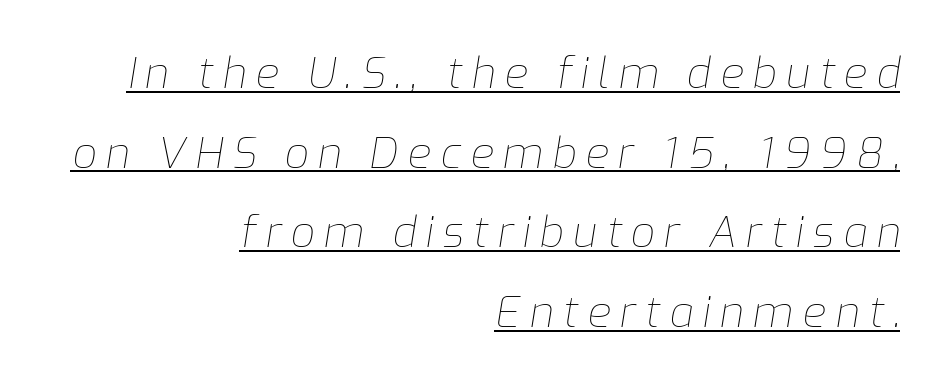
{"italic": "yes", "lean": "right", "slant_degrees": 9, "bold": "no", "weight": "thin", "width": "normal", "stroke_contrast": "low", "x_height": "medium", "monospaced": "no", "underline": "yes", "align": "right", "line_spacing_ratio": 1.85, "letter_spacing": "wide", "letter_spacing_em": 0.21, "glyph_px": 43}
